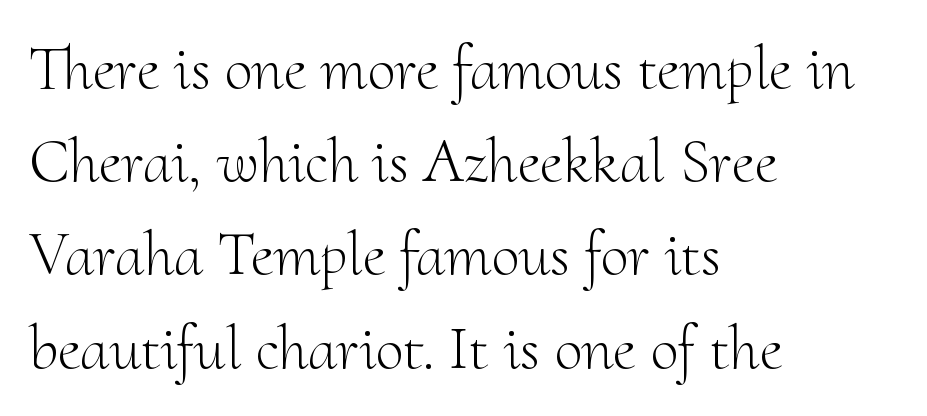
{"serif": "yes", "italic": "no", "bold": "no", "weight": "light", "width": "normal", "stroke_contrast": "medium", "x_height": "small", "monospaced": "no", "underline": "no", "align": "left", "line_spacing": "normal", "line_spacing_ratio": 1.48, "letter_spacing": "normal", "letter_spacing_em": 0.0, "glyph_px": 63}
